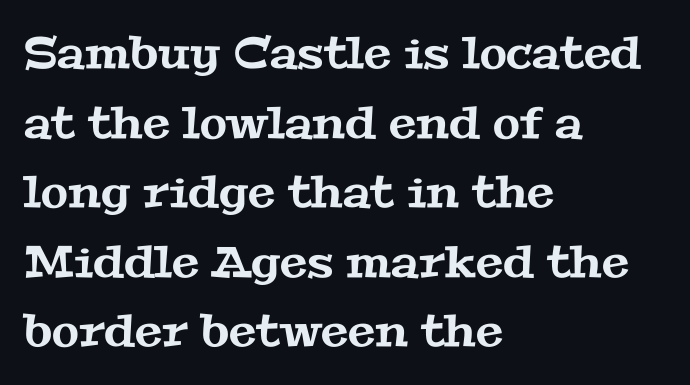
The image shows 44 px wide serif type; set left-aligned, normal line spacing (1.58x), normal letter spacing, not underlined; medium stroke contrast and a medium x-height.
